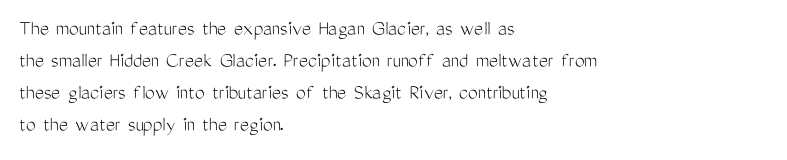
{"italic": "no", "bold": "no", "underline": "no", "align": "left", "line_spacing": "normal", "line_spacing_ratio": 1.46, "letter_spacing": "normal", "letter_spacing_em": 0.0, "glyph_px": 22}
